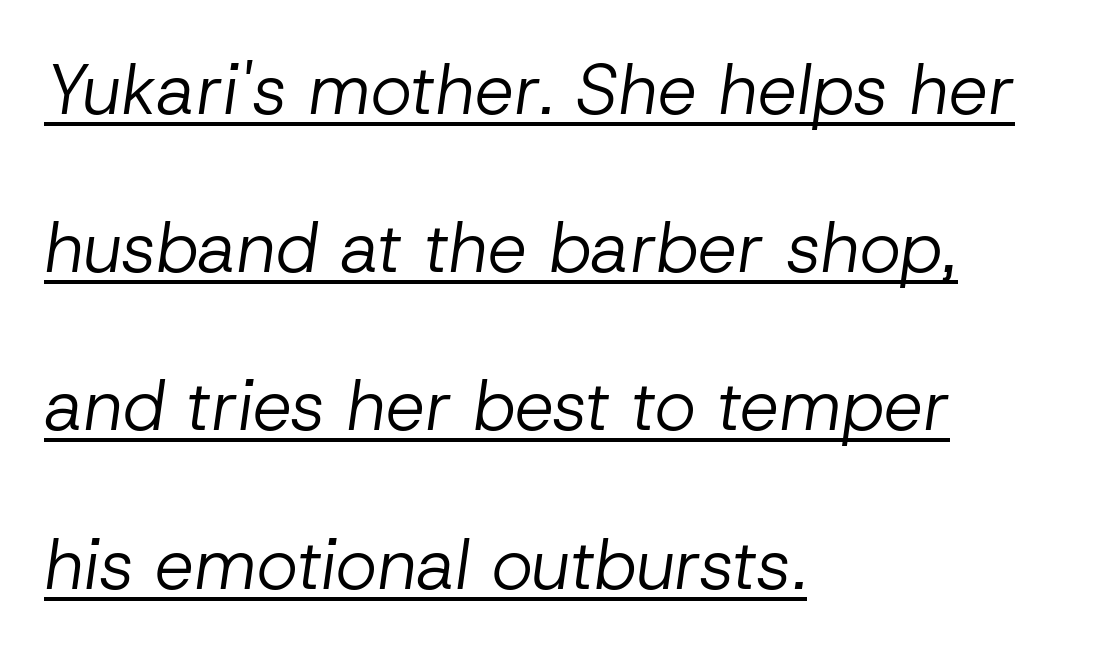
Q: Is the text bold? A: No.
Q: Is the text italic (slanted)? A: Yes, it leans right by about 8 degrees.
Q: Is the text underlined? A: Yes.
Q: How is the paragraph aligned? A: Left-aligned.
Q: Is the spacing between letters normal or unusually wide? A: Normal.
Q: Is the spacing between lines tight, normal or loose? A: Loose.
Q: Width (condensed, normal, or wide)? A: Normal.
Q: Stroke contrast? A: Low.
Q: x-height? A: Medium.
Q: Monospaced? A: No.
